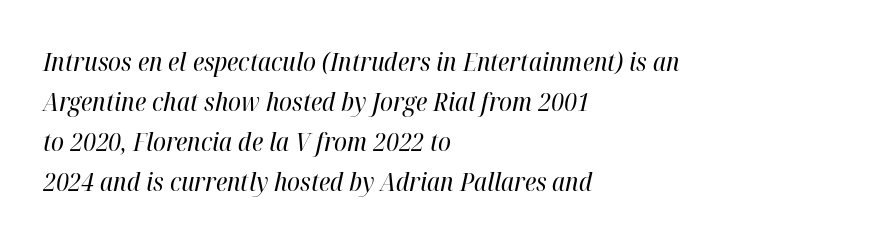
Q: Is the text bold? A: No.
Q: Is the text italic (slanted)? A: Yes, it leans right by about 12 degrees.
Q: Is the text underlined? A: No.
Q: How is the paragraph aligned? A: Left-aligned.
Q: Is the spacing between letters normal or unusually wide? A: Normal.
Q: Is the spacing between lines tight, normal or loose? A: Normal.
